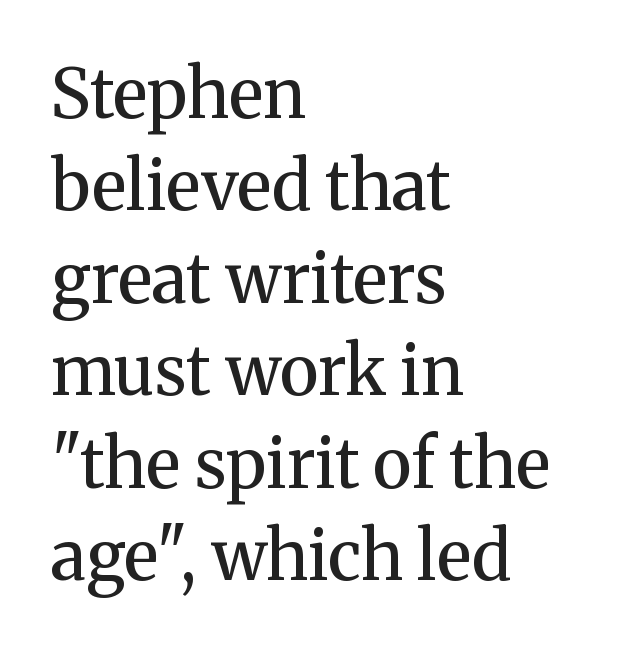
The image shows 68 px semibold serif type, upright; set left-aligned, normal line spacing (1.36x), normal letter spacing, not underlined; medium stroke contrast and a medium x-height.
